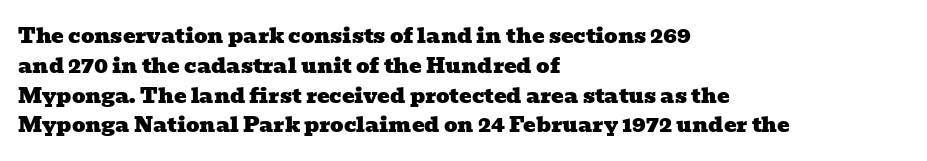
Line spacing here is normal. Default kerning and tracking; the words read as compact shapes. Which margin do the lines hug? The left one — the right edge is uneven. Check the space under the baseline: it is left empty.
